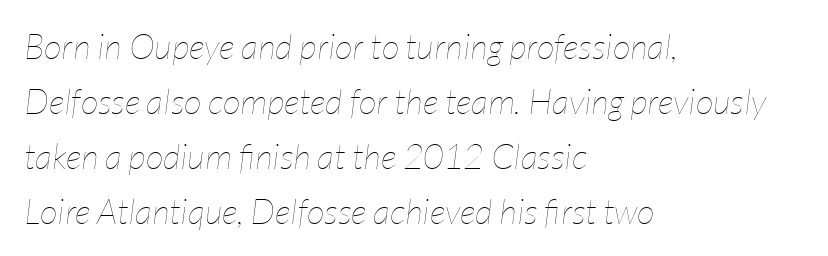
The image shows 35 px thin, condensed type, italic (leaning right); set left-aligned, normal line spacing (1.57x), normal letter spacing, not underlined; low stroke contrast and a medium x-height.
